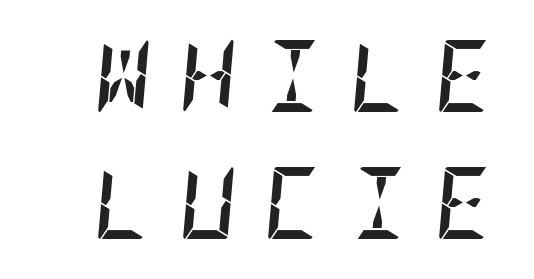
{"italic": "yes", "lean": "right", "slant_degrees": 5, "bold": "yes", "weight": "semibold", "width": "condensed", "stroke_contrast": "low", "x_height": "large", "underline": "no", "line_spacing_ratio": 1.76, "letter_spacing": "wide", "letter_spacing_em": 0.37, "glyph_px": 72}
